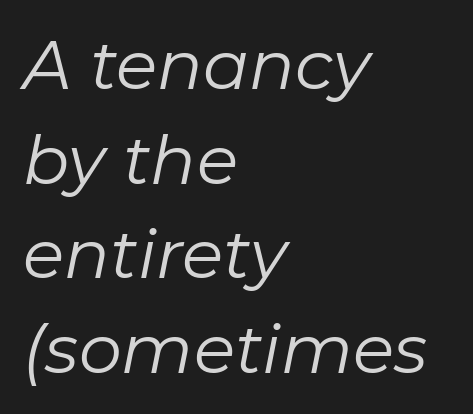
{"italic": "yes", "lean": "right", "slant_degrees": 11, "bold": "no", "weight": "regular", "width": "normal", "stroke_contrast": "low", "x_height": "medium", "monospaced": "no", "underline": "no", "align": "left", "line_spacing": "normal", "line_spacing_ratio": 1.39, "letter_spacing": "normal", "letter_spacing_em": 0.0, "glyph_px": 68}
